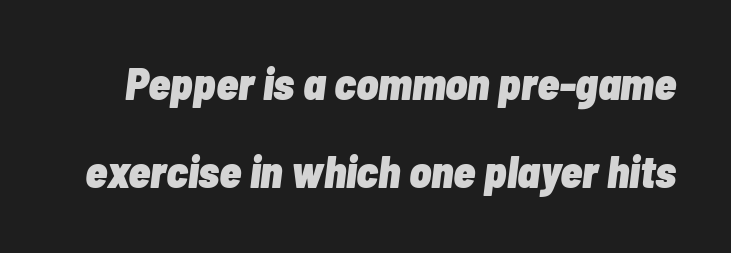
The foot of each line stays bare and open. The passage shown is typed in a proportional face where columns would drift. Letter spacing: default. Weight check: bold — yes, fully. Does the lettering tilt? It does — this is italic.
